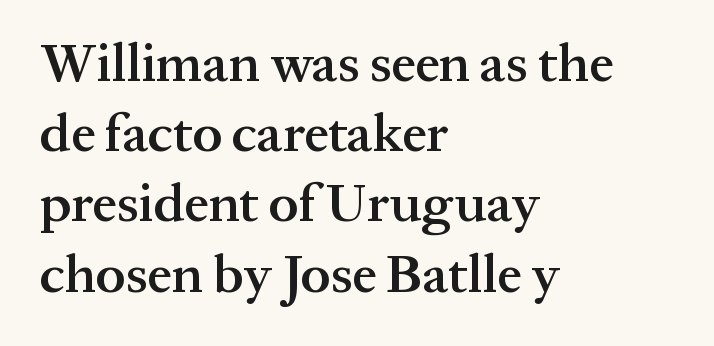
Q: Is the text bold? A: Semi-bold.
Q: Is the text italic (slanted)? A: No, it is upright.
Q: Is the typeface a serif or a sans-serif typeface? A: Serif.
Q: Is the text underlined? A: No.
Q: How is the paragraph aligned? A: Left-aligned.
Q: Is the spacing between letters normal or unusually wide? A: Normal.
Q: Is the spacing between lines tight, normal or loose? A: Normal.
Q: Width (condensed, normal, or wide)? A: Normal.
Q: Stroke contrast? A: Medium.
Q: x-height? A: Medium.
Q: Monospaced? A: No.
